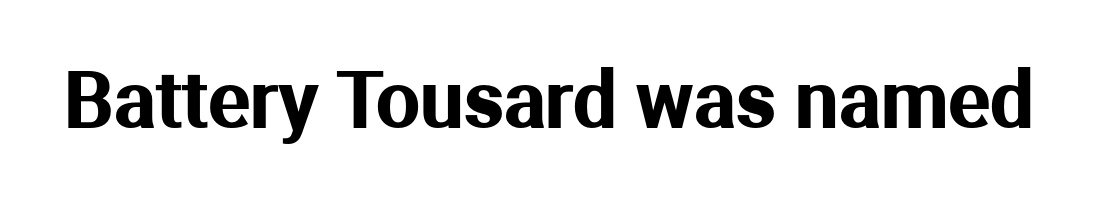
Q: Is the text italic (slanted)? A: No, it is upright.
Q: Is the typeface a serif or a sans-serif typeface? A: Sans-serif.
Q: Is the text underlined? A: No.
Q: Is the spacing between letters normal or unusually wide? A: Normal.
Q: Width (condensed, normal, or wide)? A: Normal.
Q: Stroke contrast? A: Medium.
Q: x-height? A: Medium.
Q: Monospaced? A: No.
